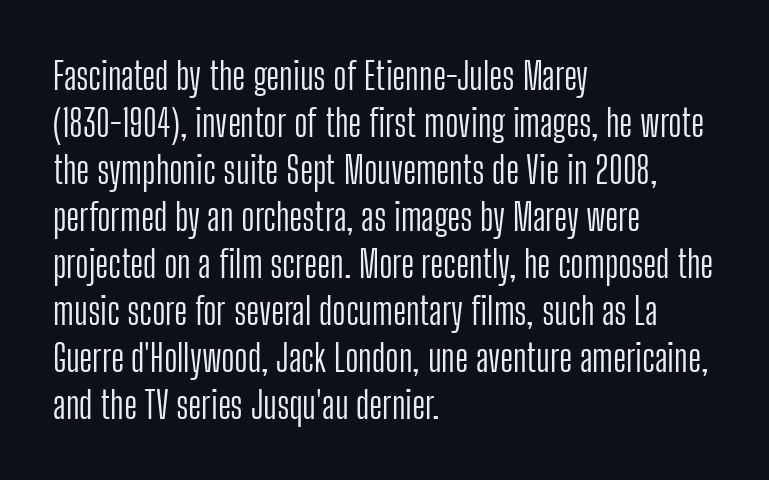
Q: Is the text bold? A: No.
Q: Is the text italic (slanted)? A: No, it is upright.
Q: Is the typeface a serif or a sans-serif typeface? A: Sans-serif.
Q: Is the text underlined? A: No.
Q: How is the paragraph aligned? A: Left-aligned.
Q: Is the spacing between letters normal or unusually wide? A: Normal.
Q: Is the spacing between lines tight, normal or loose? A: Normal.
Q: Width (condensed, normal, or wide)? A: Condensed.
Q: Stroke contrast? A: Low.
Q: x-height? A: Medium.
Q: Monospaced? A: No.
